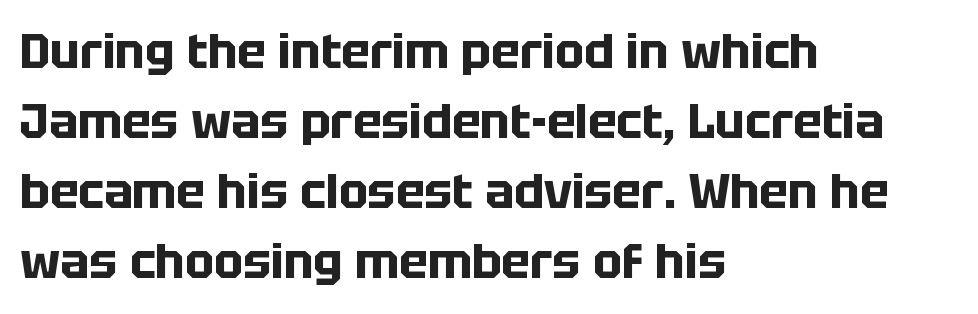
Q: Is the text bold? A: Yes.
Q: Is the text italic (slanted)? A: No, it is upright.
Q: Is the typeface a serif or a sans-serif typeface? A: Sans-serif.
Q: Is the text underlined? A: No.
Q: How is the paragraph aligned? A: Left-aligned.
Q: Is the spacing between letters normal or unusually wide? A: Normal.
Q: Is the spacing between lines tight, normal or loose? A: Normal.
Q: Width (condensed, normal, or wide)? A: Normal.
Q: Stroke contrast? A: Low.
Q: x-height? A: Large.
Q: Monospaced? A: No.
